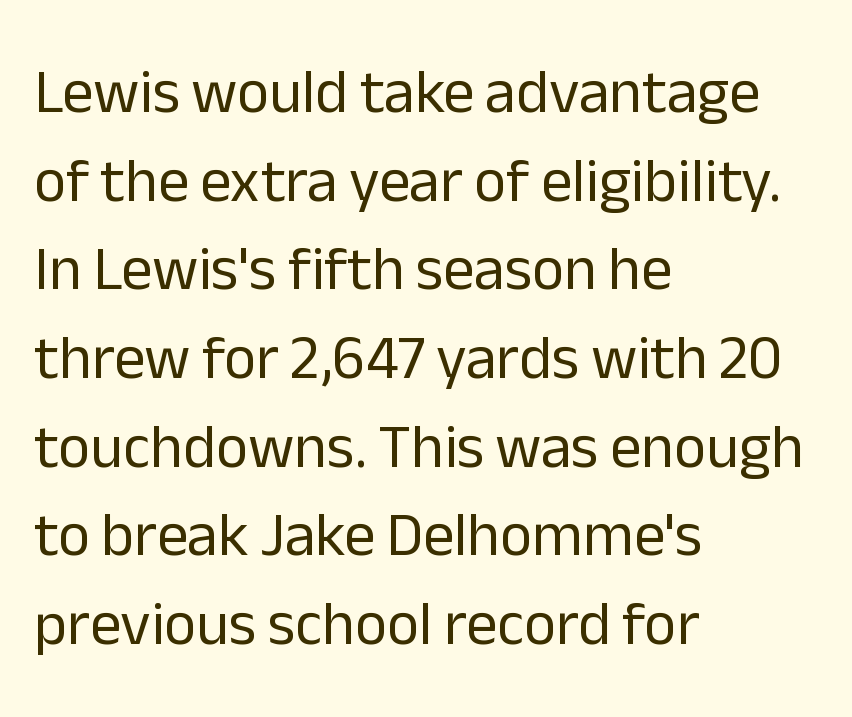
Q: Is the text bold? A: No.
Q: Is the text italic (slanted)? A: No, it is upright.
Q: Is the typeface a serif or a sans-serif typeface? A: Sans-serif.
Q: Is the text underlined? A: No.
Q: How is the paragraph aligned? A: Left-aligned.
Q: Is the spacing between letters normal or unusually wide? A: Normal.
Q: Is the spacing between lines tight, normal or loose? A: Normal.
Q: Width (condensed, normal, or wide)? A: Normal.
Q: Stroke contrast? A: Low.
Q: x-height? A: Medium.
Q: Monospaced? A: No.
